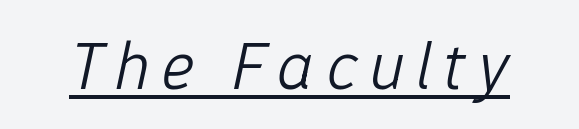
Q: Is the text bold? A: No.
Q: Is the text italic (slanted)? A: Yes, it leans right by about 12 degrees.
Q: Is the text underlined? A: Yes.
Q: Width (condensed, normal, or wide)? A: Normal.
Q: Stroke contrast? A: Low.
Q: x-height? A: Medium.
Q: Monospaced? A: No.
